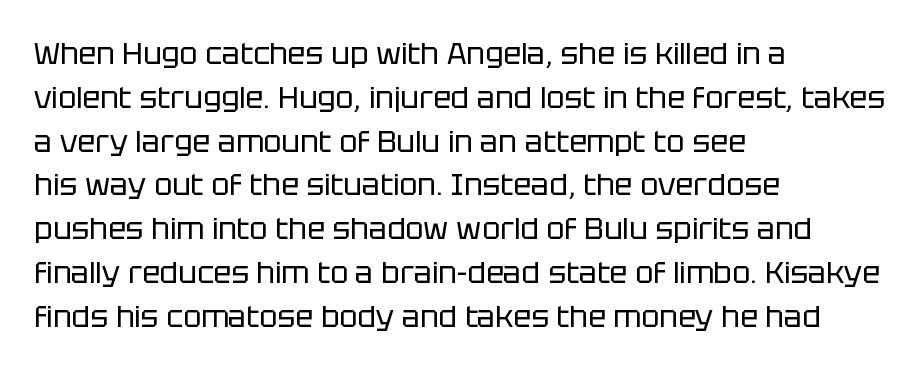
Q: Is the text bold? A: No.
Q: Is the text italic (slanted)? A: No, it is upright.
Q: Is the typeface a serif or a sans-serif typeface? A: Sans-serif.
Q: Is the text underlined? A: No.
Q: How is the paragraph aligned? A: Left-aligned.
Q: Is the spacing between letters normal or unusually wide? A: Normal.
Q: Is the spacing between lines tight, normal or loose? A: Normal.
Q: Width (condensed, normal, or wide)? A: Normal.
Q: Stroke contrast? A: Low.
Q: x-height? A: Large.
Q: Monospaced? A: No.
